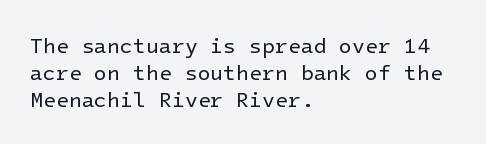
These lines keep a tight, regular rhythm from letter to letter. The rows are spaced the way most documents space them. Nothing heavy about these letters — not bold at all. A roman cut, with each character standing at attention. Check under the words: just untouched page. All the whitespace from short lines collects on the right.
